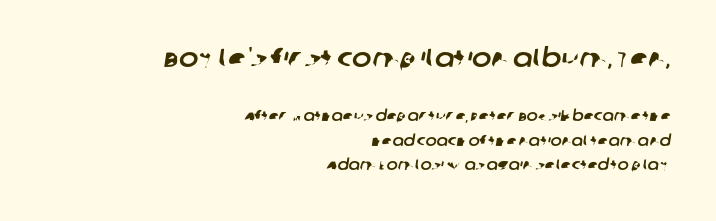
The image shows 26 px text type; set right-aligned, normal line spacing (1.63x), normal letter spacing, not underlined; the first (top) block is 1.73x larger.
